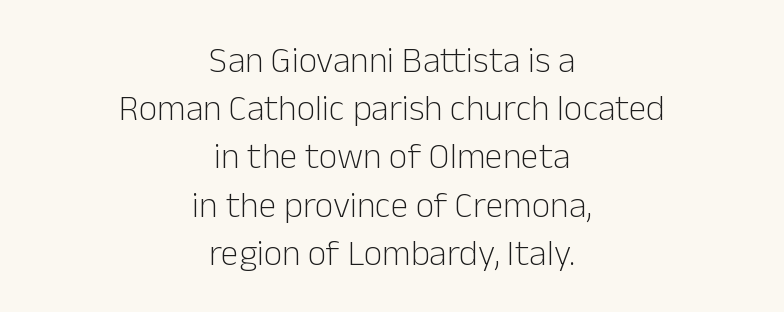
Regular leading. The rag falls on both sides of this text block equally. Nope, no serifs anywhere on these letters. Letters rest on an invisible, unmarked baseline. Characters follow at the spacing the type designer built in. Stroke thickness stays within the range of a standard reading face or lighter.
